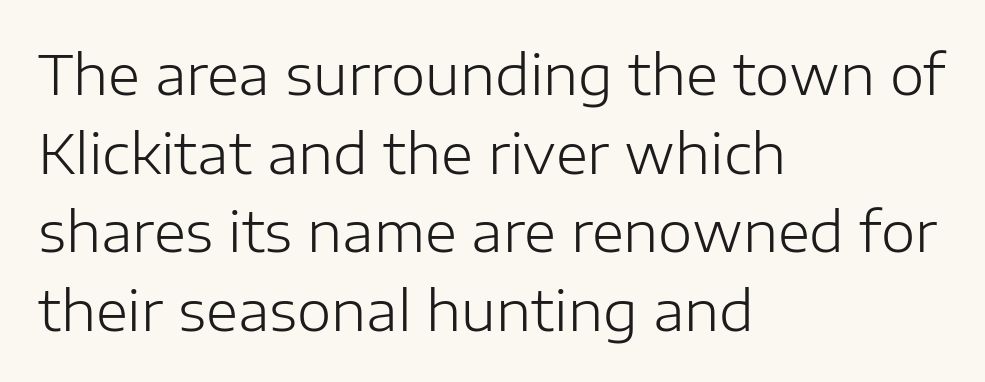
{"serif": "no", "italic": "no", "bold": "no", "weight": "light", "width": "normal", "stroke_contrast": "low", "x_height": "medium", "monospaced": "no", "underline": "no", "align": "left", "line_spacing": "normal", "line_spacing_ratio": 1.43, "letter_spacing": "normal", "letter_spacing_em": 0.0, "glyph_px": 55}
